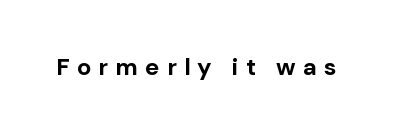
Q: Is the text bold? A: Yes.
Q: Is the text italic (slanted)? A: No, it is upright.
Q: Is the text underlined? A: No.
Q: Is the spacing between letters normal or unusually wide? A: Unusually wide.
